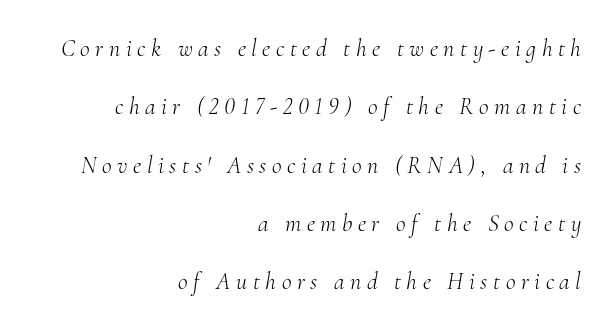
The image shows 24 px text type, italic (leaning right); set right-aligned, loose line spacing (2.43x), unusually wide letter spacing (+0.23 em), not underlined.
